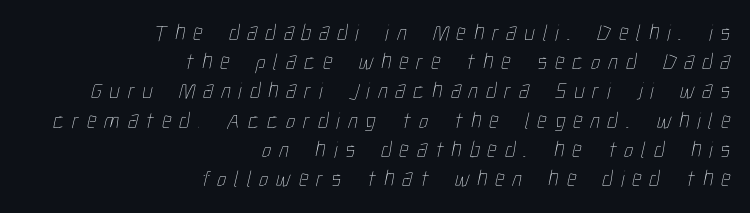
{"bold": "no", "underline": "no", "align": "right", "line_spacing": "normal", "line_spacing_ratio": 1.27, "letter_spacing": "wide", "letter_spacing_em": 0.35, "glyph_px": 23}
